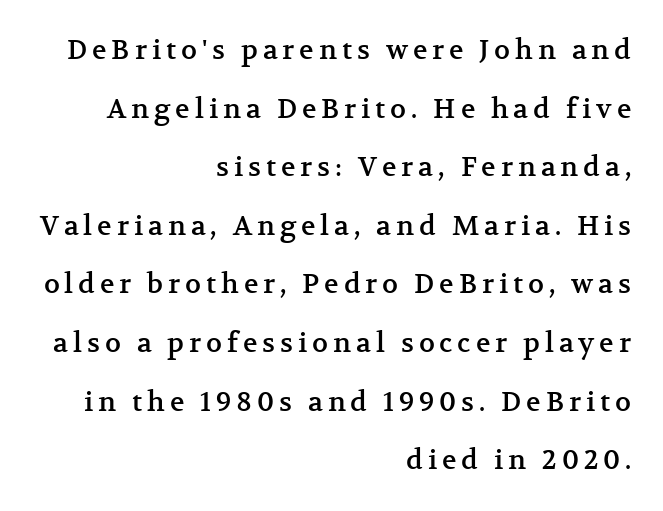
Q: Is the text italic (slanted)? A: No, it is upright.
Q: Is the text underlined? A: No.
Q: How is the paragraph aligned? A: Right-aligned.
Q: Is the spacing between lines tight, normal or loose? A: Loose.
